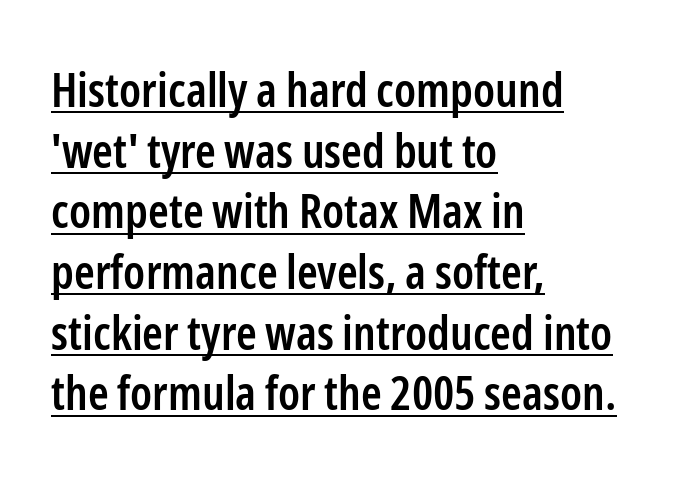
{"serif": "no", "italic": "no", "bold": "semi", "weight": "semibold", "width": "condensed", "stroke_contrast": "low", "x_height": "medium", "monospaced": "no", "underline": "yes", "align": "left", "line_spacing": "normal", "line_spacing_ratio": 1.29, "letter_spacing": "normal", "letter_spacing_em": 0.0, "glyph_px": 47}
